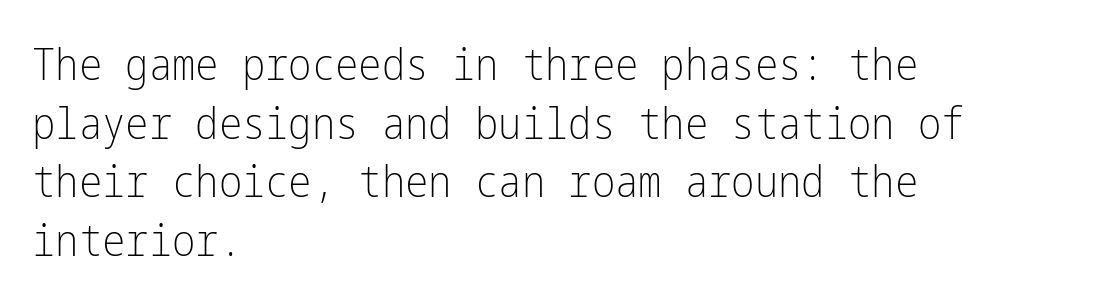
The image shows 44 px light, condensed sans-serif type, upright; set left-aligned, normal line spacing (1.33x), normal letter spacing, not underlined; low stroke contrast and a medium x-height.
